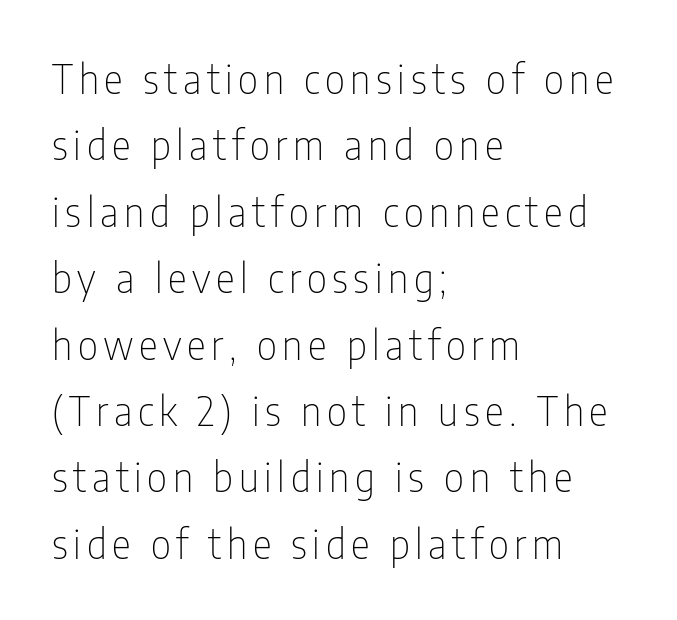
Q: Is the text bold? A: No.
Q: Is the text italic (slanted)? A: No, it is upright.
Q: Is the typeface a serif or a sans-serif typeface? A: Sans-serif.
Q: Is the text underlined? A: No.
Q: How is the paragraph aligned? A: Left-aligned.
Q: Is the spacing between lines tight, normal or loose? A: Normal.
Q: Width (condensed, normal, or wide)? A: Condensed.
Q: Stroke contrast? A: Low.
Q: x-height? A: Medium.
Q: Monospaced? A: No.
